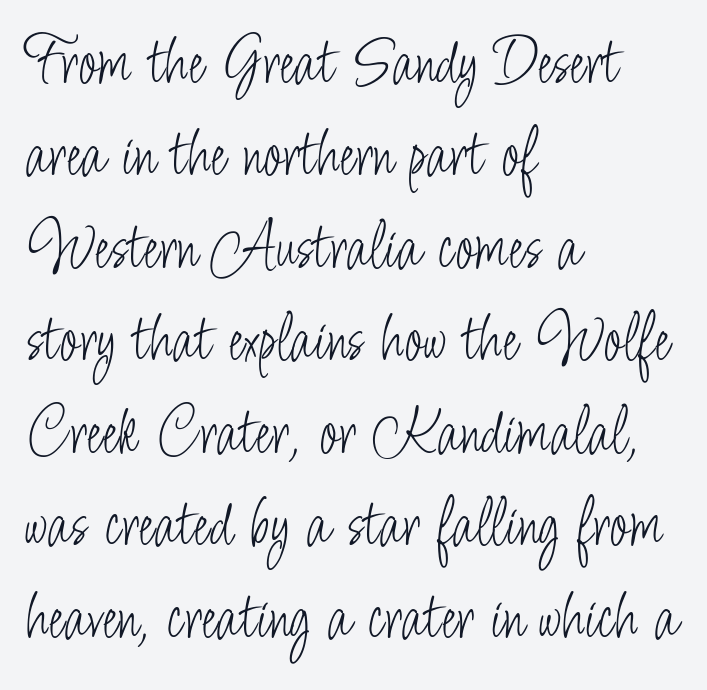
{"serif": "no", "bold": "no", "weight": "light", "width": "condensed", "stroke_contrast": "low", "x_height": "small", "monospaced": "no", "underline": "no", "align": "left", "line_spacing": "normal", "line_spacing_ratio": 1.34, "letter_spacing": "normal", "letter_spacing_em": 0.0, "glyph_px": 69}
